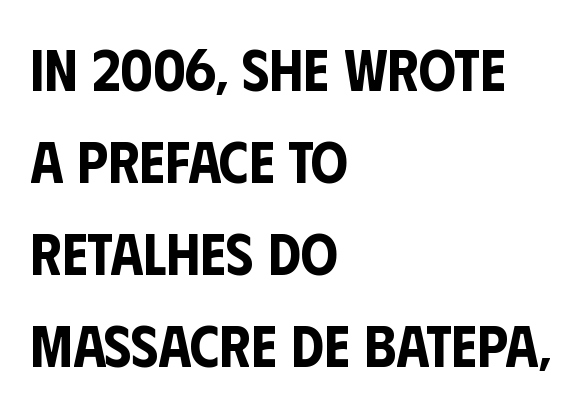
Q: Is the text italic (slanted)? A: No, it is upright.
Q: Is the typeface a serif or a sans-serif typeface? A: Sans-serif.
Q: Is the text underlined? A: No.
Q: How is the paragraph aligned? A: Left-aligned.
Q: Is the spacing between letters normal or unusually wide? A: Normal.
Q: Is the spacing between lines tight, normal or loose? A: Normal.
Q: Width (condensed, normal, or wide)? A: Condensed.
Q: Stroke contrast? A: Low.
Q: x-height? A: Large.
Q: Monospaced? A: No.
